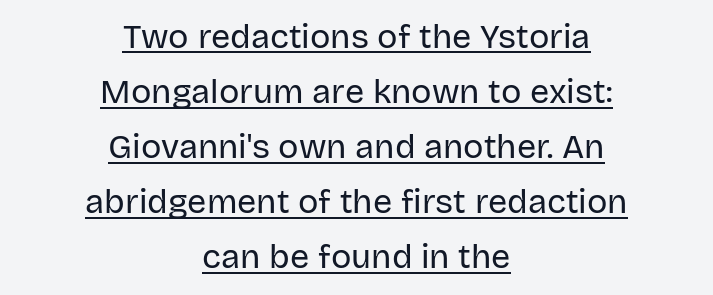
The image shows 34 px regular-weight sans-serif type, upright; set centered, normal line spacing (1.62x), normal letter spacing, underlined; low stroke contrast and a large x-height.
